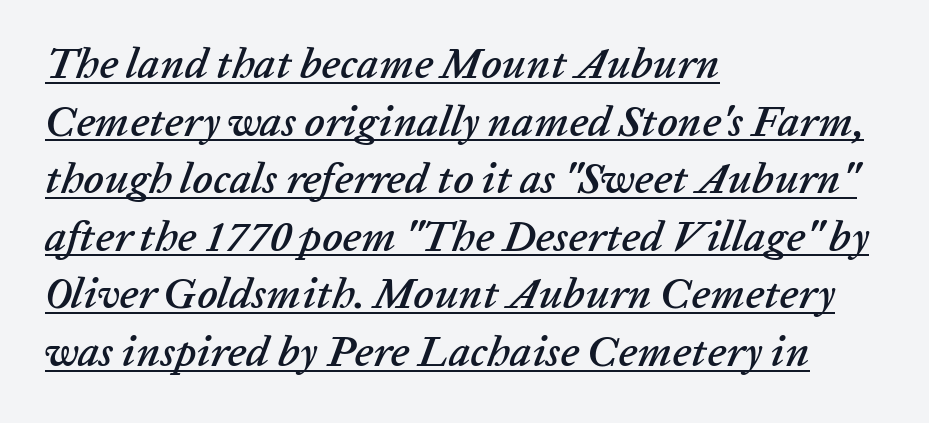
{"italic": "yes", "lean": "right", "slant_degrees": 20, "width": "normal", "stroke_contrast": "low", "x_height": "medium", "monospaced": "no", "underline": "yes", "align": "left", "line_spacing": "normal", "line_spacing_ratio": 1.34, "letter_spacing": "normal", "letter_spacing_em": 0.0, "glyph_px": 43}
